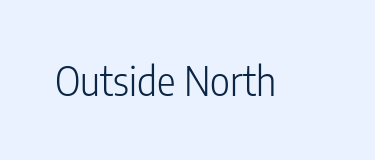
Q: Is the text bold? A: No.
Q: Is the text italic (slanted)? A: No, it is upright.
Q: Is the typeface a serif or a sans-serif typeface? A: Sans-serif.
Q: Is the text underlined? A: No.
Q: Is the spacing between letters normal or unusually wide? A: Normal.
Q: Width (condensed, normal, or wide)? A: Condensed.
Q: Stroke contrast? A: Low.
Q: x-height? A: Medium.
Q: Monospaced? A: No.
